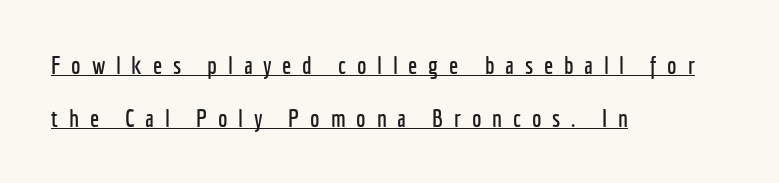
Words appear elongated and porous because spacing is wide. The passage is arranged the way most books set body copy — flush left. The letters stand upright; this is a roman face. The lettering is marked with a stroke running underneath it. Baseline-to-baseline distance is far greater than the letter height.
